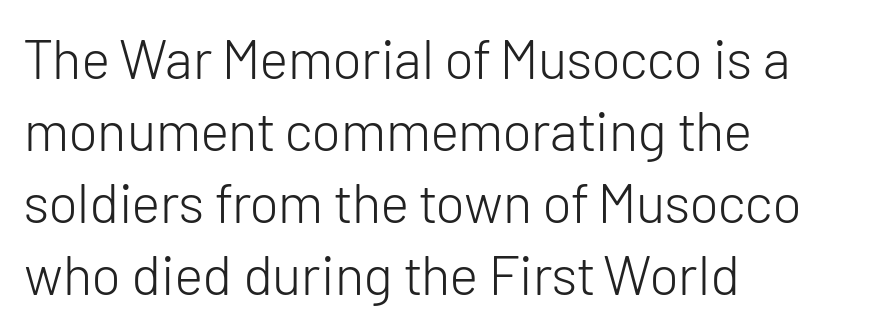
The image shows 55 px light sans-serif type, upright; set left-aligned, normal line spacing (1.31x), normal letter spacing, not underlined; low stroke contrast and a medium x-height.
